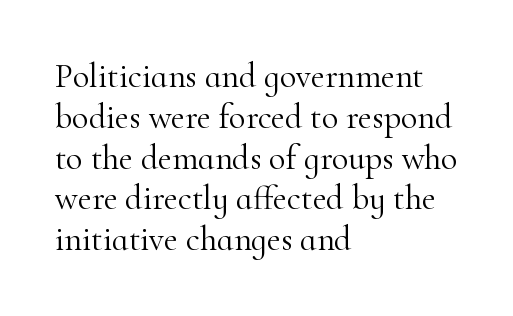
Think of a printed novel: that variable character pitch is what you see here. Compared with typical body copy, the letter spacing here is the same. Unlike a clean sans, this face finishes its strokes with serifs. The typesetting does not lean heavy: it is not bold. The lettering holds an erect, upright posture throughout. Does the copy run flush right? No — it runs flush left.
